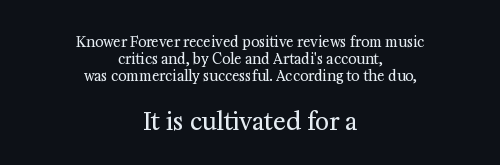
Q: Is the text bold? A: No.
Q: Is the text italic (slanted)? A: No, it is upright.
Q: Is the text underlined? A: No.
Q: How is the paragraph aligned? A: Centered.
Q: Is the spacing between letters normal or unusually wide? A: Normal.
Q: Which block of text is set in a larger size, the first (top) or the second (bottom)? A: The second (bottom) one.
